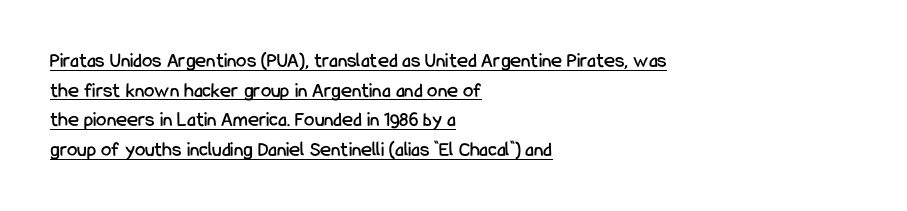
Q: Is the text italic (slanted)? A: No, it is upright.
Q: Is the text underlined? A: Yes.
Q: How is the paragraph aligned? A: Left-aligned.
Q: Is the spacing between letters normal or unusually wide? A: Normal.
Q: Is the spacing between lines tight, normal or loose? A: Normal.
